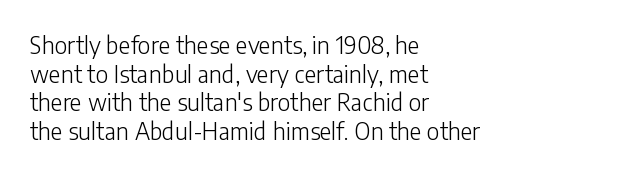
The lines sit at an ordinary, default distance from one another. The text block is weighted toward the left margin, trailing off unevenly rightward. Tracking value appears to be zero — textbook default spacing. Has an underline been added? It has not. Stroke mass is kept to a normal reading level or below.
